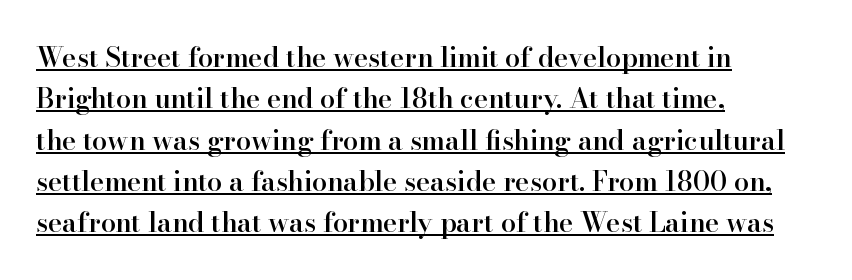
Compared with typical paragraphs, the rows here are spaced about the same. The rendering keeps characters at their native spacing. The axis of the letterforms is exactly vertical. Firm but not heavy-handed strokes: this text is semibold. The face used here appears with an underline applied.
